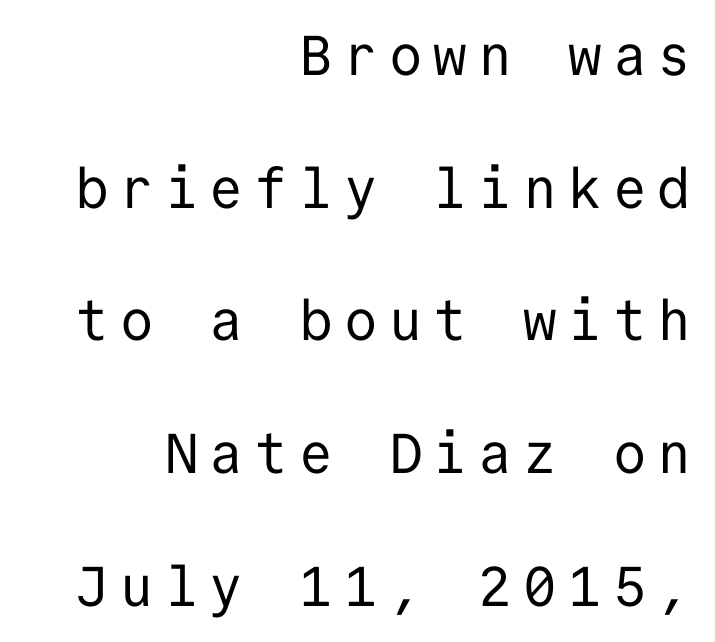
Q: Is the text bold? A: No.
Q: Is the text italic (slanted)? A: No, it is upright.
Q: Is the typeface a serif or a sans-serif typeface? A: Sans-serif.
Q: Is the text underlined? A: No.
Q: How is the paragraph aligned? A: Right-aligned.
Q: Is the spacing between letters normal or unusually wide? A: Unusually wide.
Q: Is the spacing between lines tight, normal or loose? A: Loose.
Q: Width (condensed, normal, or wide)? A: Normal.
Q: Stroke contrast? A: Low.
Q: x-height? A: Medium.
Q: Monospaced? A: Yes.
